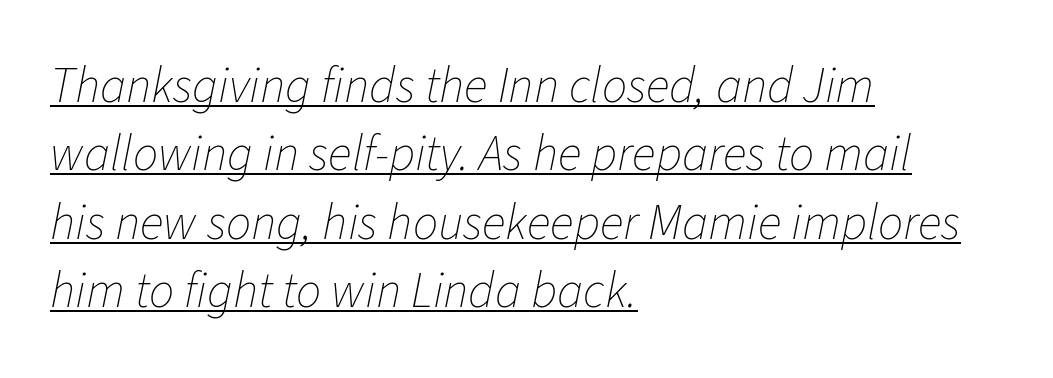
{"italic": "yes", "lean": "right", "slant_degrees": 11, "bold": "no", "weight": "thin", "width": "normal", "stroke_contrast": "low", "x_height": "medium", "monospaced": "no", "underline": "yes", "align": "left", "line_spacing": "normal", "line_spacing_ratio": 1.37, "letter_spacing": "normal", "letter_spacing_em": 0.0, "glyph_px": 50}
